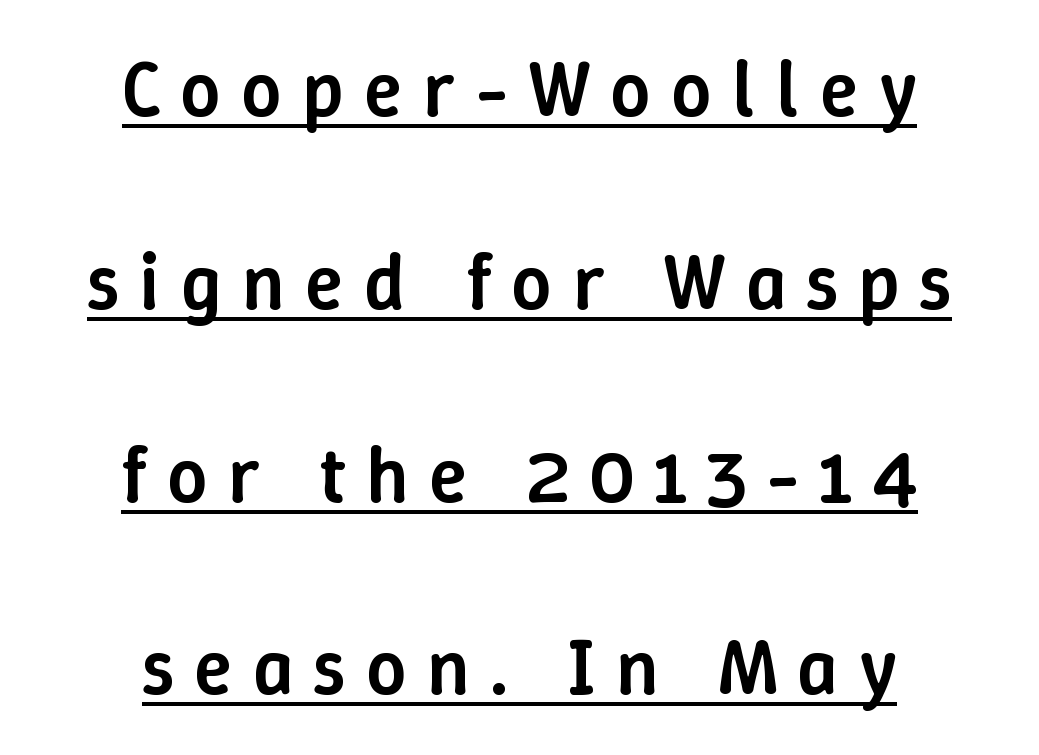
The image shows 80 px semibold type, upright; set centered, loose line spacing (2.41x), unusually wide letter spacing (+0.25 em), underlined; low stroke contrast and a medium x-height.
